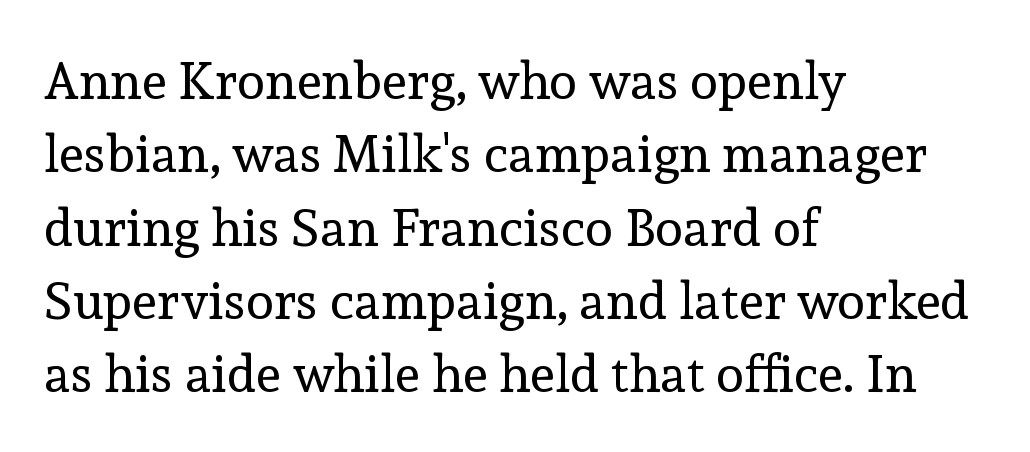
{"serif": "yes", "italic": "no", "bold": "no", "weight": "regular", "width": "normal", "x_height": "medium", "monospaced": "no", "underline": "no", "align": "left", "line_spacing": "normal", "line_spacing_ratio": 1.41, "letter_spacing": "normal", "letter_spacing_em": 0.0, "glyph_px": 52}
